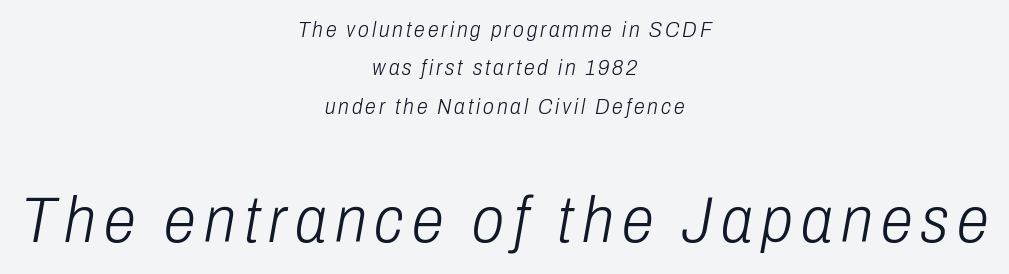
{"italic": "yes", "lean": "right", "slant_degrees": 10, "bold": "no", "weight": "light", "width": "condensed", "stroke_contrast": "low", "x_height": "medium", "monospaced": "no", "underline": "no", "align": "center", "line_spacing_ratio": 1.75, "larger_block": "second", "size_ratio": 2.95, "glyph_px": 65}
